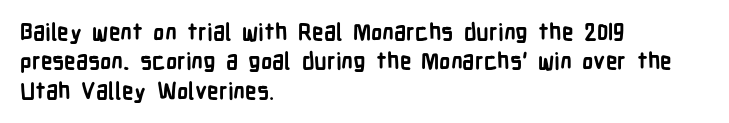
Q: Is the text bold? A: Yes.
Q: Is the text italic (slanted)? A: No, it is upright.
Q: Is the text underlined? A: No.
Q: How is the paragraph aligned? A: Left-aligned.
Q: Is the spacing between letters normal or unusually wide? A: Normal.
Q: Is the spacing between lines tight, normal or loose? A: Normal.
